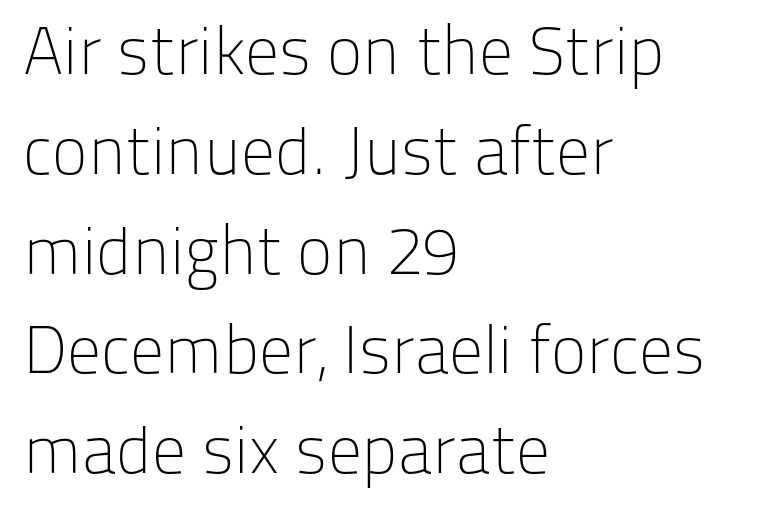
{"serif": "no", "italic": "no", "bold": "no", "weight": "light", "width": "normal", "stroke_contrast": "low", "x_height": "medium", "monospaced": "no", "underline": "no", "align": "left", "line_spacing": "normal", "line_spacing_ratio": 1.49, "letter_spacing": "normal", "letter_spacing_em": 0.0, "glyph_px": 67}
